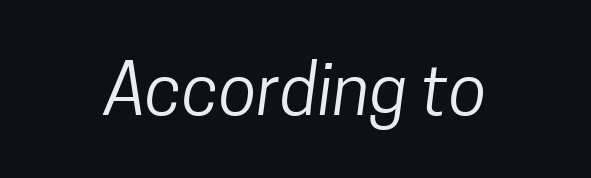
I'd call this a sans setting — the letters go barefoot. Students, note that the glyphs here touch the page at normal intervals. Ink coverage per letter is moderate at most. Proportional: the letters do not fall into vertical columns.
